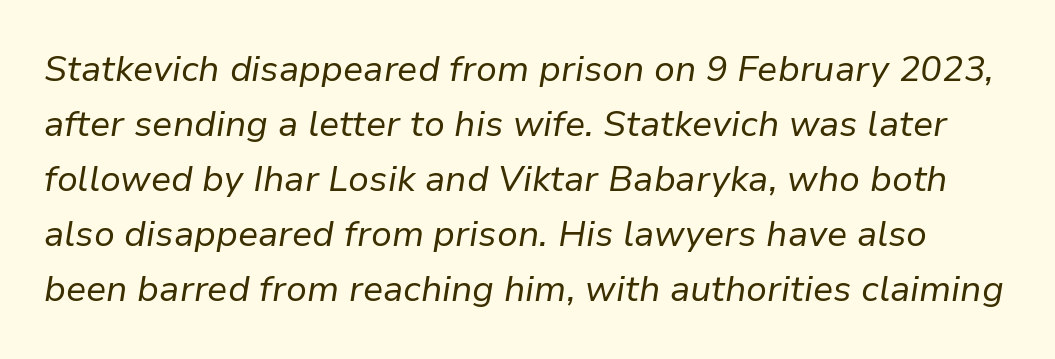
Q: Is the text bold? A: No.
Q: Is the text italic (slanted)? A: Yes, it leans right by about 9 degrees.
Q: Is the text underlined? A: No.
Q: Is the spacing between letters normal or unusually wide? A: Normal.
Q: Is the spacing between lines tight, normal or loose? A: Normal.
Q: Width (condensed, normal, or wide)? A: Normal.
Q: Stroke contrast? A: Low.
Q: x-height? A: Medium.
Q: Monospaced? A: No.
